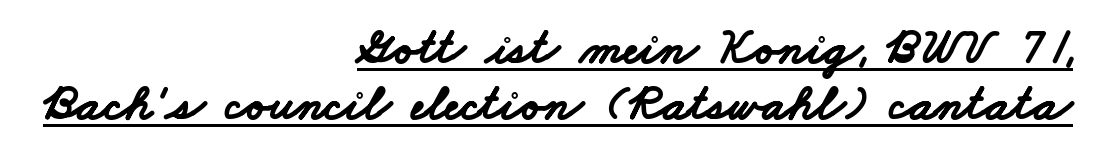
Each letter keeps its own natural width here, so spacing adapts to shape. Visually the block forms a straight wall on the right and a jagged coastline on the left. A typesetter would call this leading minimal, almost set solid. Every word sits above its own underline.
